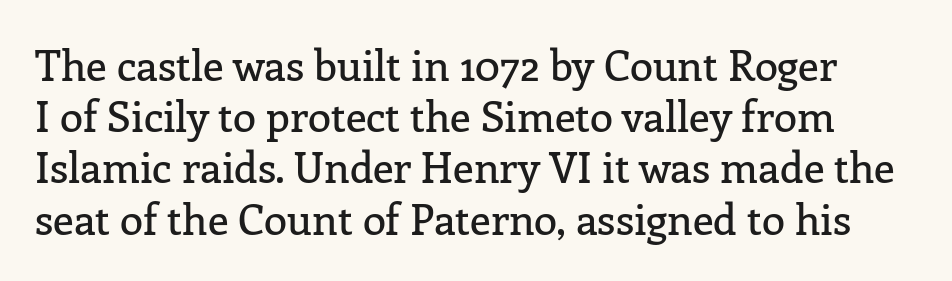
The letters advance in unequal steps, a hallmark of proportional type. Characters remain perfectly vertical along every line. Unlike a clean sans, this face finishes its strokes with serifs. The rendering keeps characters at their native spacing.
